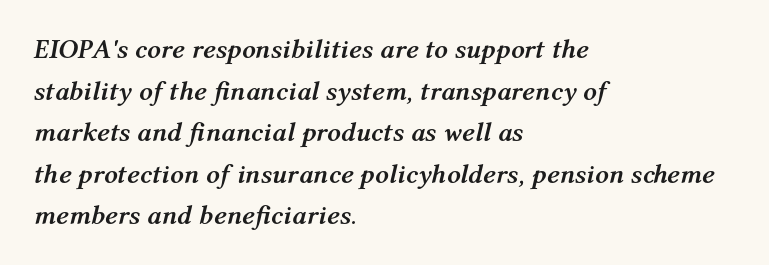
{"italic": "yes", "lean": "right", "slant_degrees": 12, "bold": "yes", "underline": "no", "align": "left", "line_spacing": "normal", "line_spacing_ratio": 1.54, "letter_spacing": "normal", "letter_spacing_em": 0.0, "glyph_px": 27}
